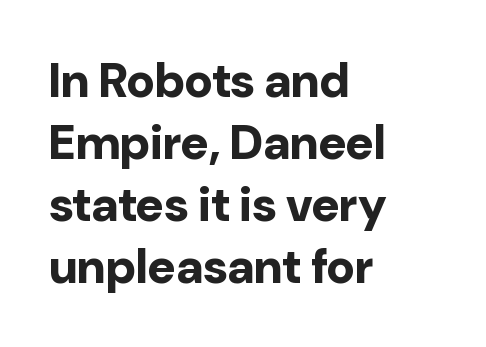
Thick stems and heavy bowls — unmistakably bold. Do the characters align in a grid? No, the font is proportional. The horizontal fit of the characters is conventional and even. The passage is arranged the way most books set body copy — flush left. Interline gaps are of average width in this sample.
